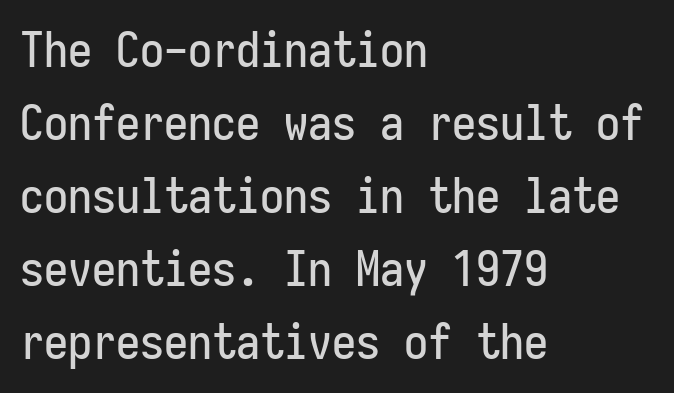
This block has exactly the height ordinary leading produces. The passage shown is not underscored anywhere. In terms of letterform style, serifs are entirely absent. These lines keep a tight, regular rhythm from letter to letter. The passage shown is typed in a monospace face where columns stay perfectly aligned.
